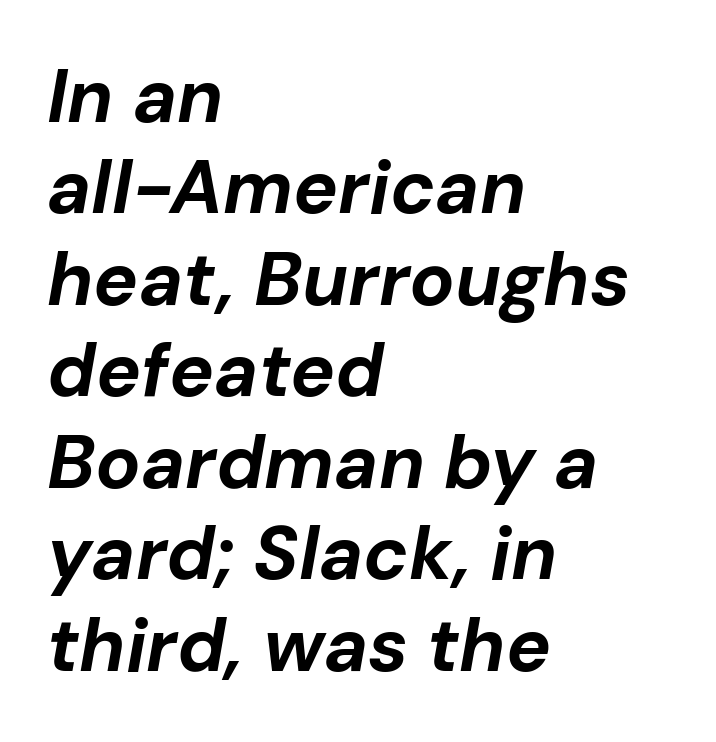
The image shows 75 px bold type, italic (leaning right); set left-aligned, line spacing 1.22x, normal letter spacing, not underlined; low stroke contrast and a medium x-height.
